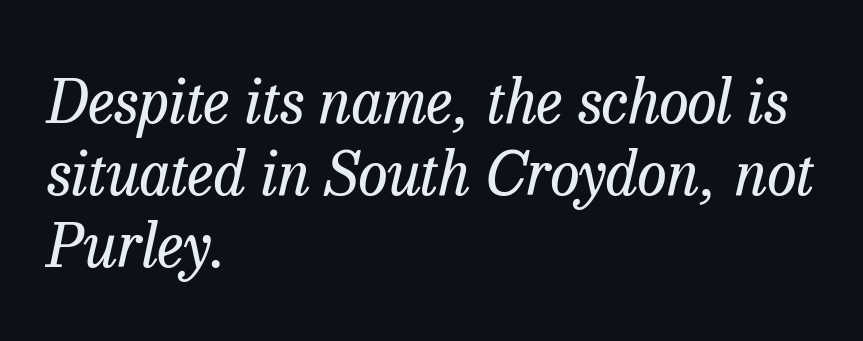
{"serif": "yes", "italic": "yes", "lean": "right", "slant_degrees": 13, "bold": "no", "weight": "regular", "width": "normal", "stroke_contrast": "low", "x_height": "medium", "monospaced": "no", "underline": "no", "align": "left", "line_spacing_ratio": 1.2, "letter_spacing": "normal", "letter_spacing_em": 0.0, "glyph_px": 60}
